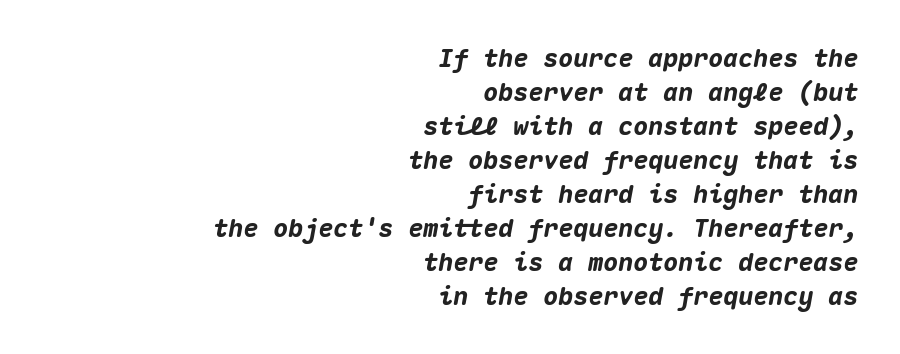
The image shows 25 px bold type, italic (leaning right); set right-aligned, normal line spacing (1.36x), normal letter spacing, not underlined.
